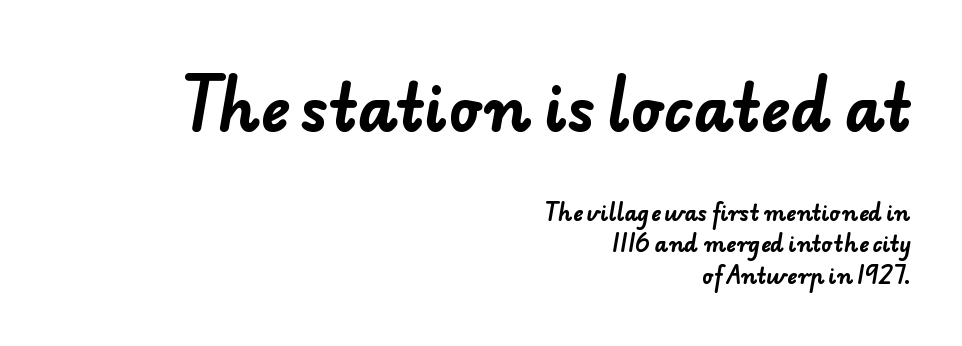
{"serif": "no", "bold": "yes", "weight": "bold", "width": "normal", "stroke_contrast": "low", "x_height": "small", "monospaced": "no", "underline": "no", "align": "right", "line_spacing": "normal", "line_spacing_ratio": 1.48, "letter_spacing": "normal", "letter_spacing_em": 0.0, "larger_block": "first", "size_ratio": 2.95, "glyph_px": 62}
